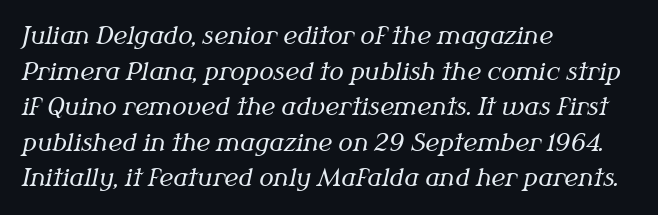
Letters rest on an invisible, unmarked baseline. Quick note: interline space is typical. Posture: slanted. The passage is arranged the way most books set body copy — flush left. Is the stroke heavy? The answer is a plain regular-or-lighter.
